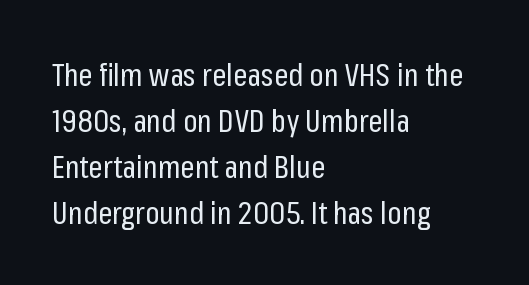
The image shows 31 px regular-weight, condensed sans-serif type, upright; set left-aligned, normal line spacing (1.48x), normal letter spacing, not underlined; low stroke contrast and a medium x-height.
